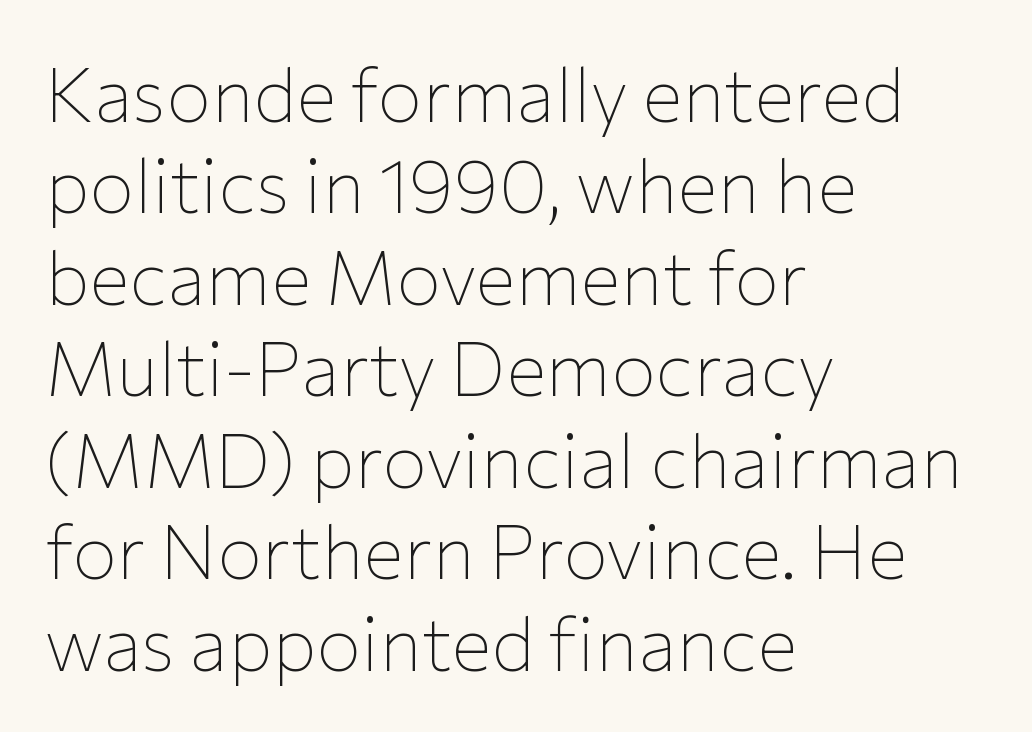
All the whitespace from short lines collects on the right. The face used here is a sans, in the tradition of grotesques and geometrics. Each row of text sits above clean, open space. Words appear dense and cohesive because spacing is normal. Vertical strokes here are truly vertical.
